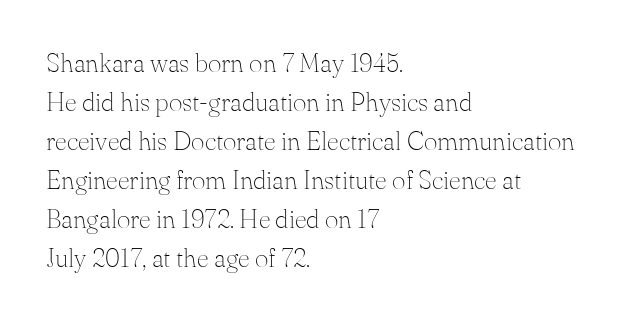
{"italic": "no", "bold": "no", "underline": "no", "align": "left", "line_spacing": "normal", "line_spacing_ratio": 1.5, "letter_spacing": "normal", "letter_spacing_em": 0.0, "glyph_px": 26}
